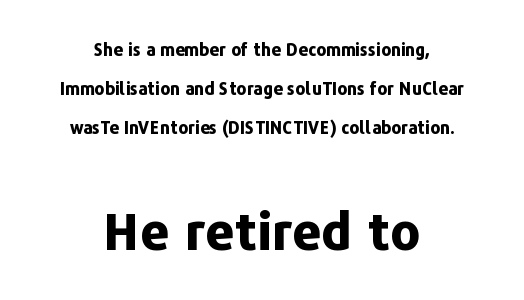
{"serif": "no", "italic": "no", "bold": "yes", "weight": "bold", "width": "normal", "stroke_contrast": "low", "x_height": "medium", "monospaced": "no", "underline": "no", "align": "center", "line_spacing": "loose", "line_spacing_ratio": 2.3, "letter_spacing": "normal", "letter_spacing_em": 0.0, "larger_block": "second", "size_ratio": 3.0, "glyph_px": 51}
